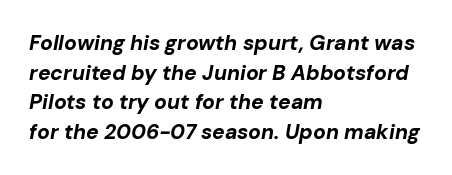
The image shows 21 px bold type, italic (leaning right); set left-aligned, normal line spacing (1.41x), normal letter spacing, not underlined.
